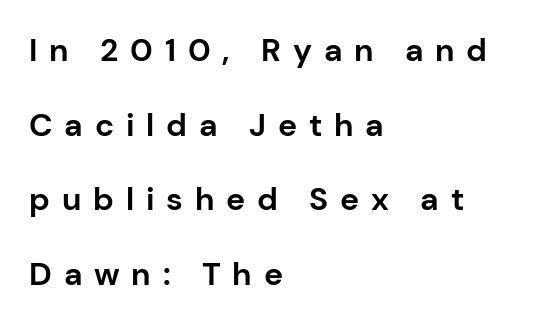
The image shows 32 px bold sans-serif type, upright; set left-aligned, loose line spacing (2.33x), unusually wide letter spacing (+0.37 em), not underlined; low stroke contrast and a medium x-height.
